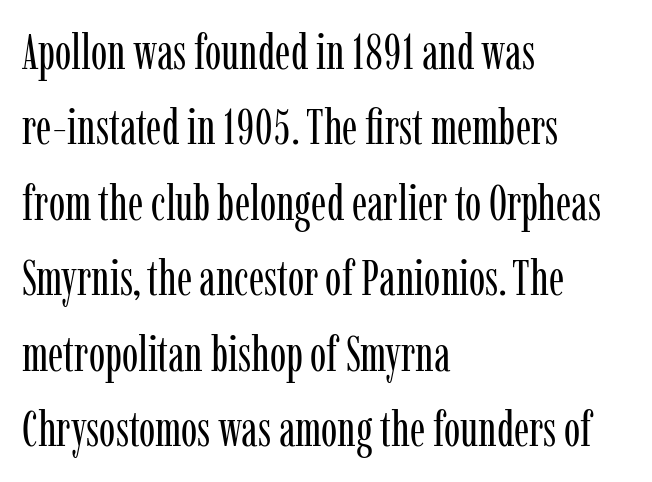
The text block is weighted toward the left margin, trailing off unevenly rightward. I'd call this a serif setting — the letters wear small feet. Words appear dense and cohesive because spacing is normal. Proportional: the letters do not fall into vertical columns. The axis of the letterforms is exactly vertical.
